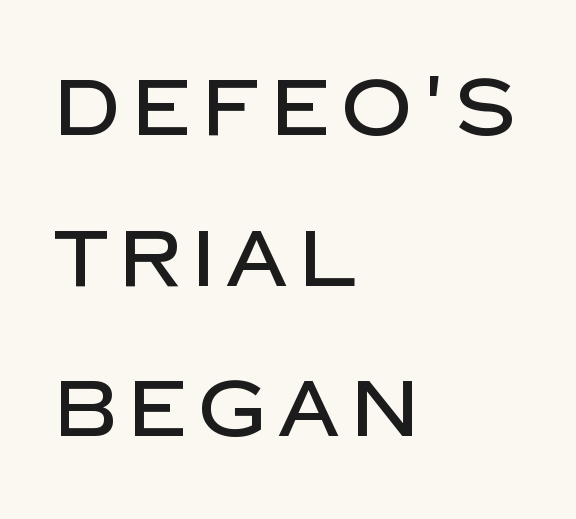
{"serif": "no", "italic": "no", "width": "normal", "stroke_contrast": "low", "x_height": "large", "monospaced": "no", "underline": "no", "align": "left", "line_spacing": "loose", "line_spacing_ratio": 1.93, "glyph_px": 78}
